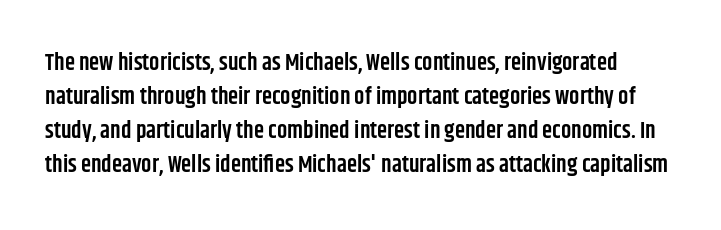
Q: Is the text bold? A: Semi-bold.
Q: Is the text italic (slanted)? A: No, it is upright.
Q: Is the text underlined? A: No.
Q: Is the spacing between letters normal or unusually wide? A: Normal.
Q: Is the spacing between lines tight, normal or loose? A: Normal.
